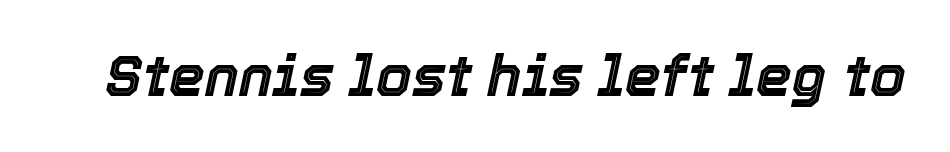
Q: Is the text italic (slanted)? A: Yes, it leans right by about 12 degrees.
Q: Is the text underlined? A: No.
Q: Is the spacing between letters normal or unusually wide? A: Normal.
Q: Width (condensed, normal, or wide)? A: Normal.
Q: x-height? A: Medium.
Q: Monospaced? A: No.
